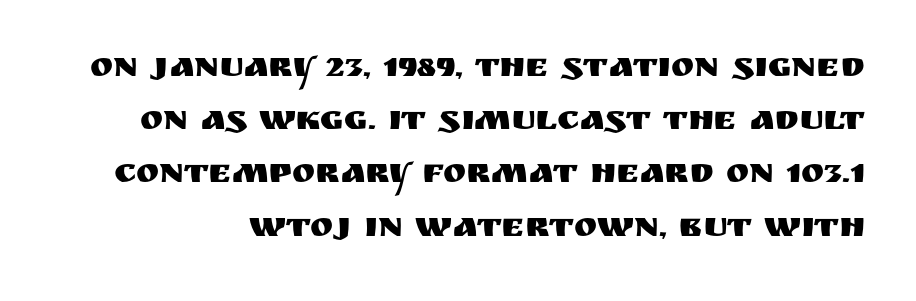
The image shows 35 px sans-serif type, upright; set normal line spacing (1.52x), normal letter spacing, not underlined; medium stroke contrast and a large x-height.
